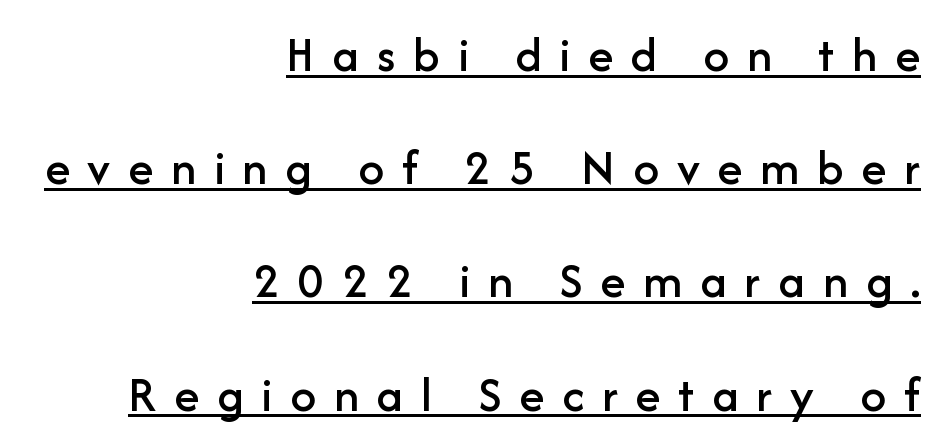
The face used here is proportionally spaced, like ordinary book or web type. This sample uses an upright cut, with every glyph sitting square on the baseline. The vertical gap from one line to the next is large. Does the type have serifs? No, each stem ends abruptly. A student would call this right alignment; a typographer would say flush right, rag left.
